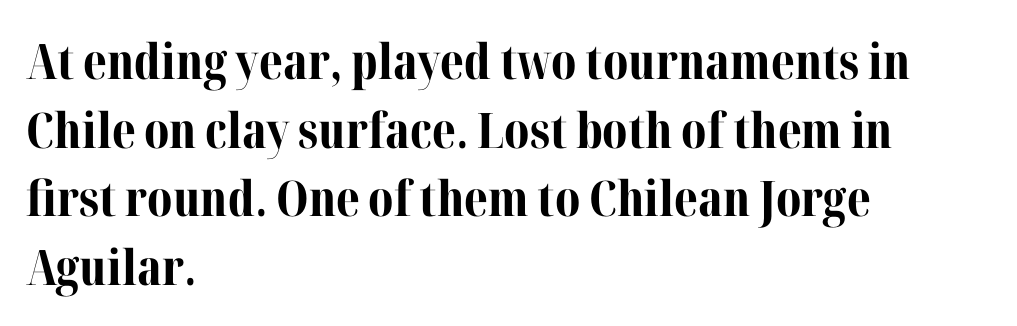
Q: Is the text bold? A: Yes.
Q: Is the text italic (slanted)? A: No, it is upright.
Q: Is the typeface a serif or a sans-serif typeface? A: Serif.
Q: Is the text underlined? A: No.
Q: How is the paragraph aligned? A: Left-aligned.
Q: Is the spacing between letters normal or unusually wide? A: Normal.
Q: Is the spacing between lines tight, normal or loose? A: Normal.
Q: Width (condensed, normal, or wide)? A: Normal.
Q: Stroke contrast? A: Medium.
Q: x-height? A: Medium.
Q: Monospaced? A: No.
